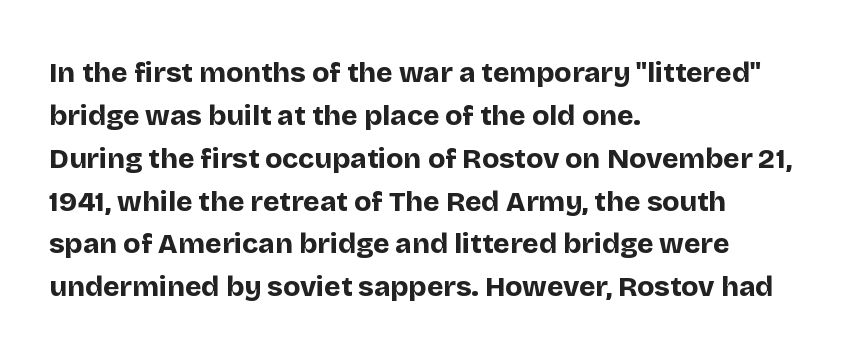
Q: Is the text bold? A: Yes.
Q: Is the text italic (slanted)? A: No, it is upright.
Q: Is the typeface a serif or a sans-serif typeface? A: Sans-serif.
Q: Is the text underlined? A: No.
Q: How is the paragraph aligned? A: Left-aligned.
Q: Is the spacing between letters normal or unusually wide? A: Normal.
Q: Is the spacing between lines tight, normal or loose? A: Normal.
Q: Width (condensed, normal, or wide)? A: Normal.
Q: Stroke contrast? A: Low.
Q: x-height? A: Large.
Q: Monospaced? A: No.
